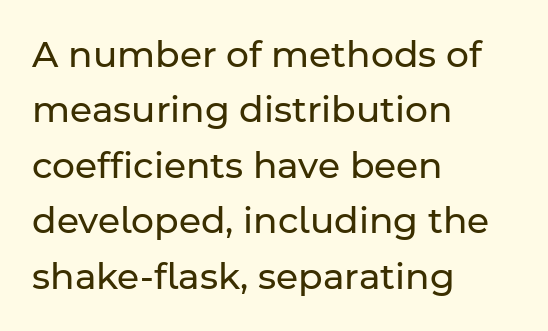
The image shows 36 px regular-weight sans-serif type, upright; set left-aligned, normal line spacing (1.54x), normal letter spacing, not underlined; low stroke contrast and a medium x-height.
